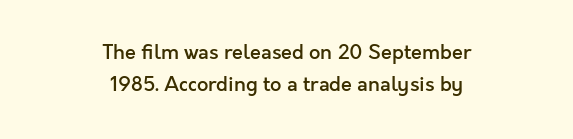
Q: Is the text bold? A: Semi-bold.
Q: Is the text italic (slanted)? A: No, it is upright.
Q: Is the text underlined? A: No.
Q: How is the paragraph aligned? A: Centered.
Q: Is the spacing between letters normal or unusually wide? A: Normal.
Q: Is the spacing between lines tight, normal or loose? A: Normal.
